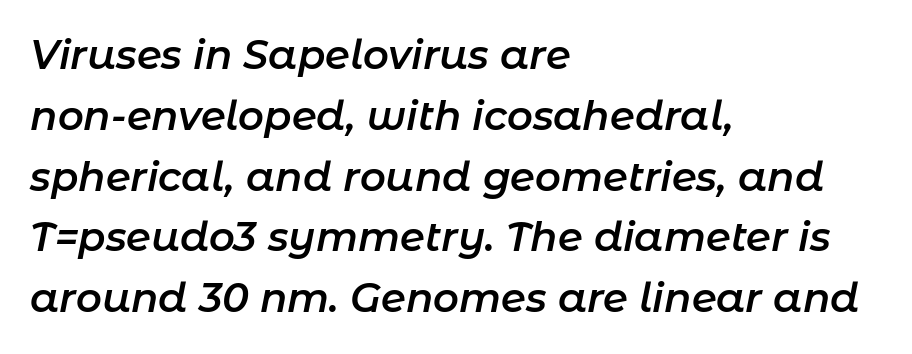
Q: Is the text bold? A: Semi-bold.
Q: Is the text italic (slanted)? A: Yes, it leans right by about 11 degrees.
Q: Is the text underlined? A: No.
Q: How is the paragraph aligned? A: Left-aligned.
Q: Is the spacing between letters normal or unusually wide? A: Normal.
Q: Is the spacing between lines tight, normal or loose? A: Normal.
Q: Width (condensed, normal, or wide)? A: Normal.
Q: Stroke contrast? A: Low.
Q: x-height? A: Medium.
Q: Monospaced? A: No.
